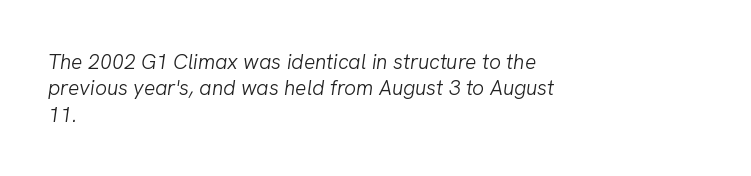
The image shows 21 px text type, italic (leaning right); set left-aligned, normal line spacing (1.26x), normal letter spacing, not underlined.
